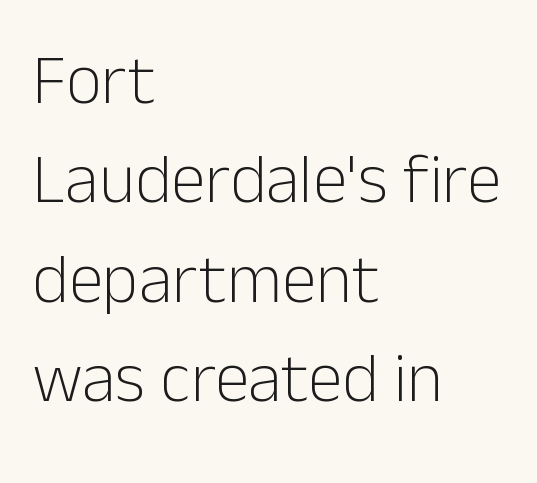
Q: Is the text bold? A: No.
Q: Is the text italic (slanted)? A: No, it is upright.
Q: Is the typeface a serif or a sans-serif typeface? A: Sans-serif.
Q: Is the text underlined? A: No.
Q: How is the paragraph aligned? A: Left-aligned.
Q: Is the spacing between letters normal or unusually wide? A: Normal.
Q: Is the spacing between lines tight, normal or loose? A: Normal.
Q: Width (condensed, normal, or wide)? A: Normal.
Q: Stroke contrast? A: Low.
Q: x-height? A: Medium.
Q: Monospaced? A: No.
